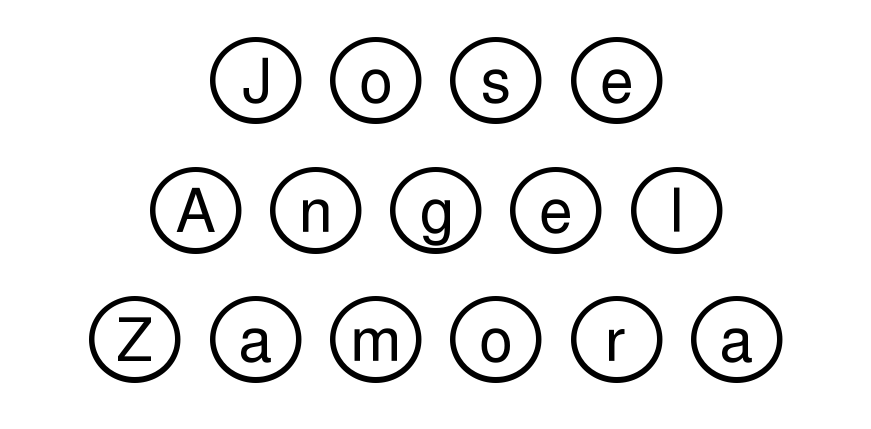
{"italic": "no", "width": "wide", "x_height": "large", "underline": "no", "align": "center", "line_spacing": "loose", "line_spacing_ratio": 2.16, "letter_spacing": "wide", "letter_spacing_em": 0.46, "glyph_px": 60}
